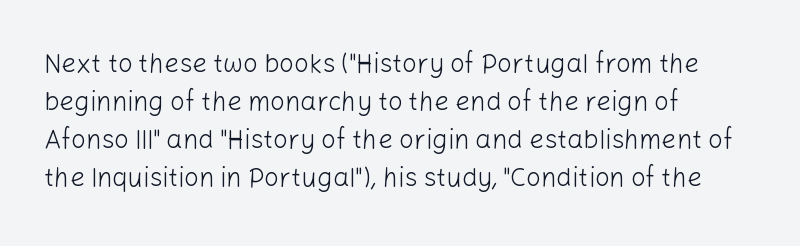
Q: Is the text bold? A: No.
Q: Is the text italic (slanted)? A: No, it is upright.
Q: Is the text underlined? A: No.
Q: How is the paragraph aligned? A: Left-aligned.
Q: Is the spacing between letters normal or unusually wide? A: Normal.
Q: Is the spacing between lines tight, normal or loose? A: Normal.
